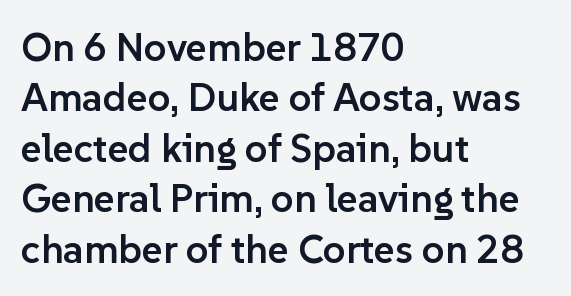
Q: Is the text bold? A: Semi-bold.
Q: Is the text italic (slanted)? A: No, it is upright.
Q: Is the typeface a serif or a sans-serif typeface? A: Sans-serif.
Q: Is the text underlined? A: No.
Q: How is the paragraph aligned? A: Left-aligned.
Q: Is the spacing between letters normal or unusually wide? A: Normal.
Q: Is the spacing between lines tight, normal or loose? A: Normal.
Q: Width (condensed, normal, or wide)? A: Normal.
Q: Stroke contrast? A: Low.
Q: x-height? A: Medium.
Q: Monospaced? A: No.
